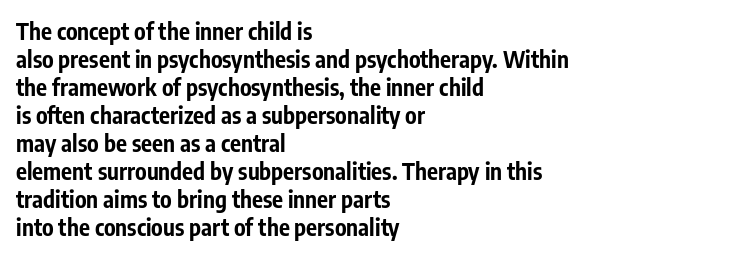
{"italic": "no", "bold": "yes", "underline": "no", "align": "left", "line_spacing_ratio": 1.22, "letter_spacing": "normal", "letter_spacing_em": 0.0, "glyph_px": 23}
